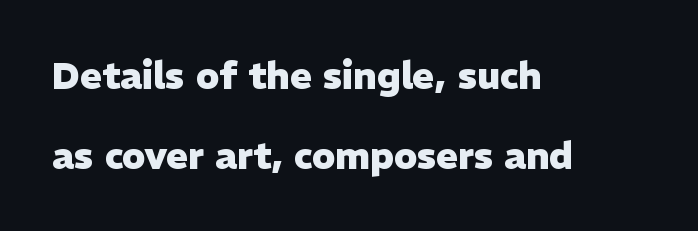
{"serif": "no", "italic": "no", "bold": "yes", "weight": "heavy", "width": "normal", "stroke_contrast": "low", "x_height": "medium", "monospaced": "no", "underline": "no", "align": "left", "line_spacing": "loose", "line_spacing_ratio": 2.15, "letter_spacing": "normal", "letter_spacing_em": 0.0, "glyph_px": 37}
